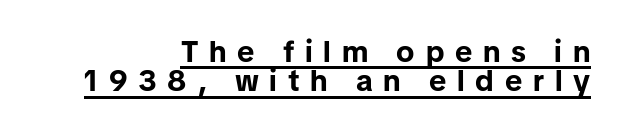
There is plenty of visible air inserted between adjacent glyphs. Interline gaps are noticeably narrow in this sample. Check where the strokes stop: nothing finishes them off — pure sans. The passage shown is typed in a proportional face where columns would drift.
